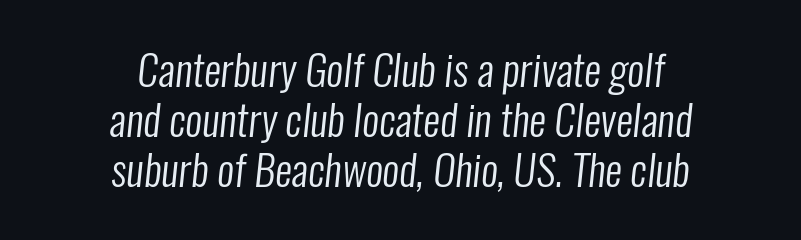
The image shows 42 px regular-weight, condensed sans-serif type; set centered, line spacing 1.19x, normal letter spacing, not underlined; low stroke contrast and a medium x-height.
